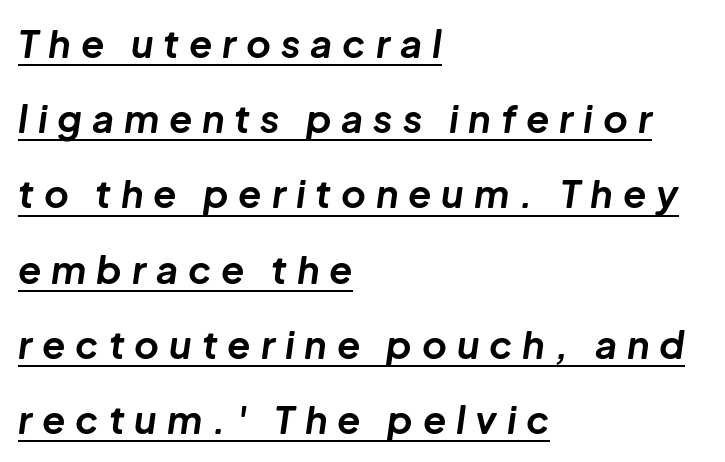
The sample has been set heavy, in full bold. The words here are underlined. Is the letter spacing exaggerated? Yes — the characters are pushed far apart. Notice how the passage keeps a crisp vertical edge on the left only.
